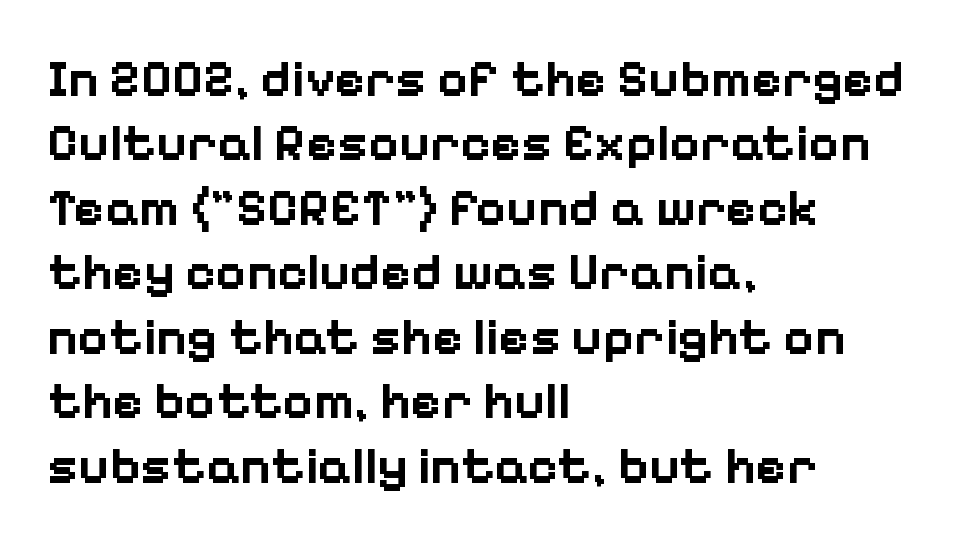
Q: Is the text bold? A: Yes.
Q: Is the text italic (slanted)? A: No, it is upright.
Q: Is the typeface a serif or a sans-serif typeface? A: Sans-serif.
Q: Is the text underlined? A: No.
Q: How is the paragraph aligned? A: Left-aligned.
Q: Is the spacing between letters normal or unusually wide? A: Normal.
Q: Width (condensed, normal, or wide)? A: Normal.
Q: Stroke contrast? A: Low.
Q: x-height? A: Medium.
Q: Monospaced? A: No.
